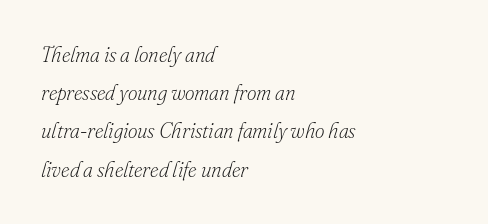
The image shows 21 px text type, italic (leaning right); set left-aligned, line spacing 1.82x, normal letter spacing, not underlined.
